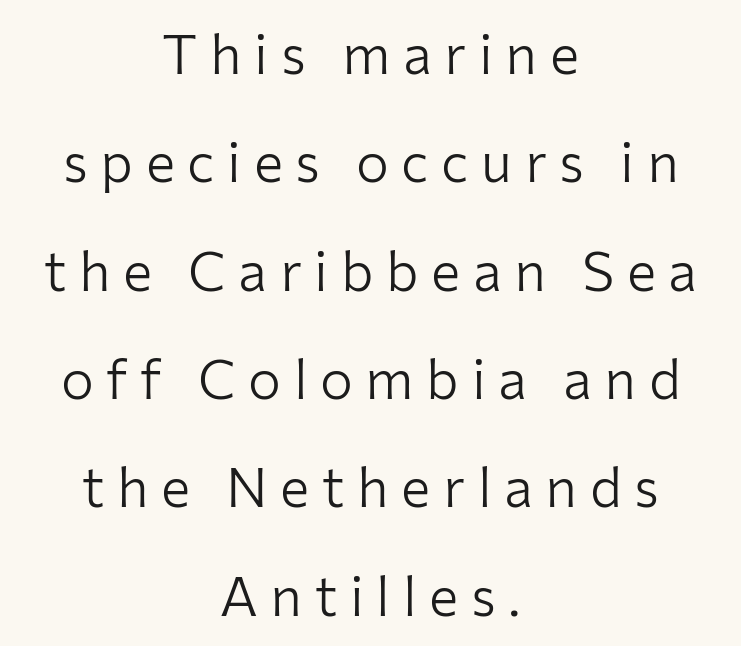
Q: Is the text bold? A: No.
Q: Is the text italic (slanted)? A: No, it is upright.
Q: Is the typeface a serif or a sans-serif typeface? A: Sans-serif.
Q: Is the text underlined? A: No.
Q: How is the paragraph aligned? A: Centered.
Q: Is the spacing between letters normal or unusually wide? A: Unusually wide.
Q: Is the spacing between lines tight, normal or loose? A: Loose.
Q: Width (condensed, normal, or wide)? A: Normal.
Q: Stroke contrast? A: Low.
Q: x-height? A: Medium.
Q: Monospaced? A: No.
